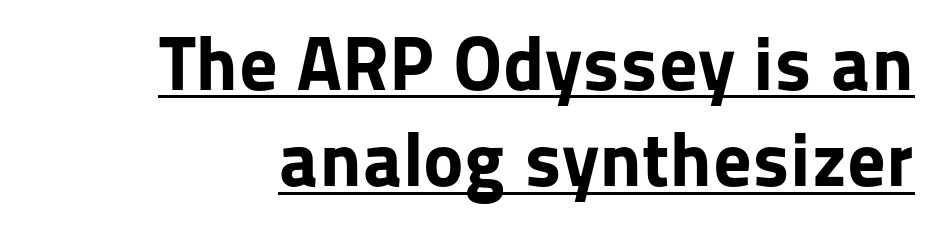
Is this a sans? Yes — the strokes have no serifs. Decoration check: the copy is underlined. The typography opts for an upright posture over an oblique one. The letters sit at their default tracking, neither squeezed nor spread.
